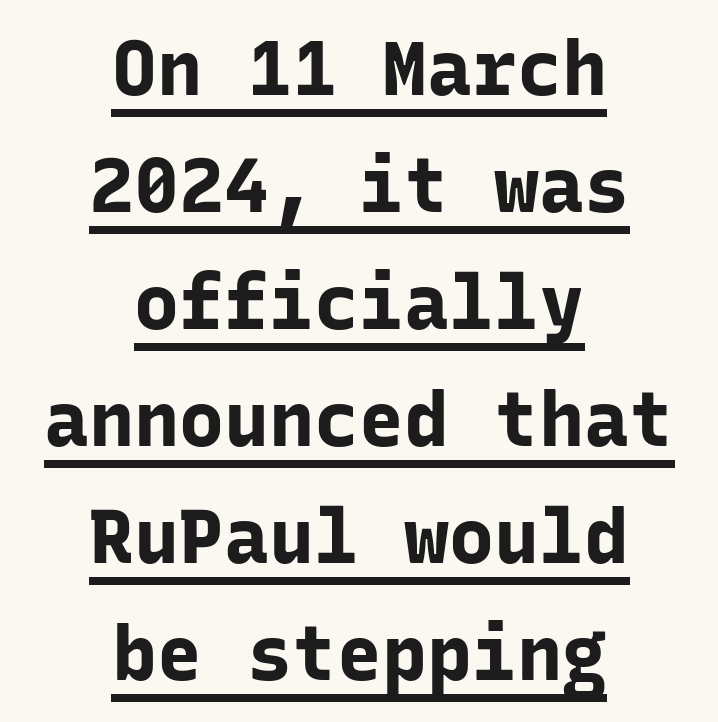
{"serif": "no", "italic": "no", "bold": "yes", "weight": "bold", "width": "normal", "stroke_contrast": "low", "x_height": "medium", "monospaced": "yes", "underline": "yes", "align": "center", "line_spacing": "normal", "line_spacing_ratio": 1.56, "letter_spacing": "normal", "letter_spacing_em": 0.0, "glyph_px": 75}
